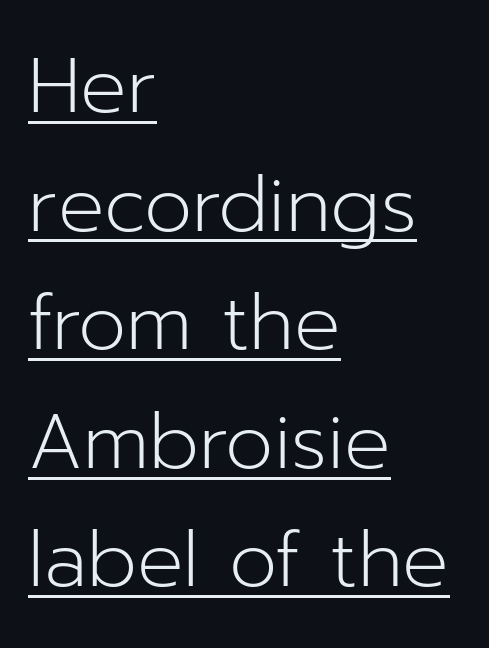
You can see a thin bar hugging the bottom of the glyphs. This sample has the flowing, uneven cadence of proportional lettering. Every character sits straight up, as roman type does. Each stroke keeps to a modest, everyday thickness or less. Stroke terminals: plain, sans-serif. Observe the ordinary spacing: letters are neighbours, not strangers.
